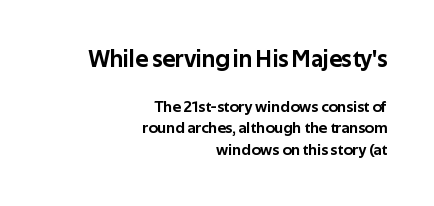
{"italic": "no", "underline": "no", "align": "right", "line_spacing": "normal", "line_spacing_ratio": 1.35, "letter_spacing": "normal", "letter_spacing_em": 0.0, "larger_block": "first", "size_ratio": 1.5, "glyph_px": 24}
